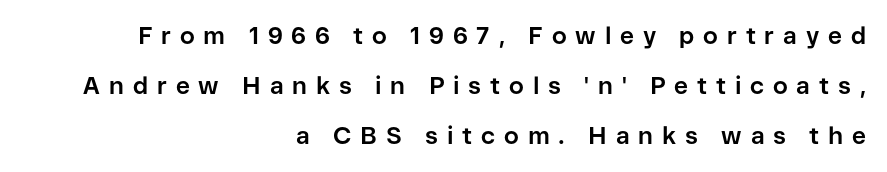
{"italic": "no", "bold": "yes", "underline": "no", "align": "right", "line_spacing": "loose", "line_spacing_ratio": 2.09, "letter_spacing": "wide", "letter_spacing_em": 0.37, "glyph_px": 24}
